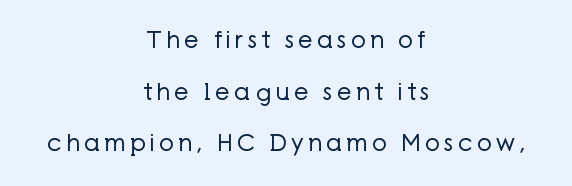
The image shows 23 px text type, upright; set centered, loose line spacing (2.24x), not underlined.
